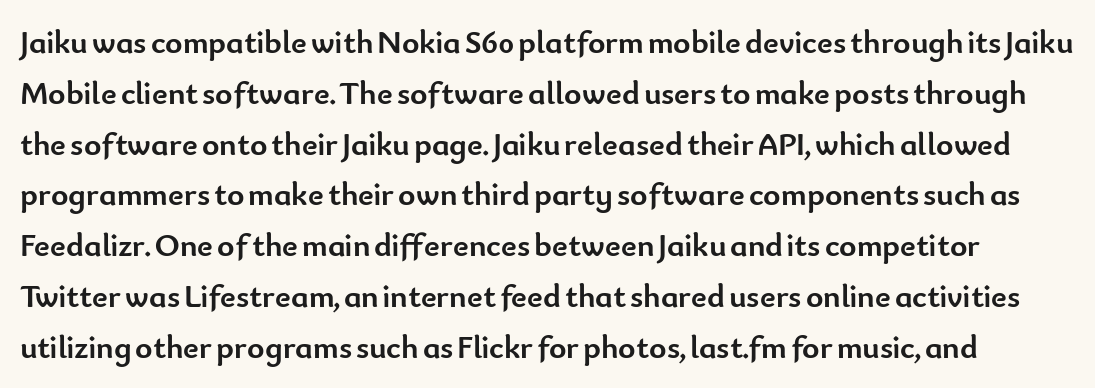
The image shows 33 px semibold sans-serif type, upright; set normal line spacing (1.54x), normal letter spacing, not underlined; low stroke contrast and a small x-height.
